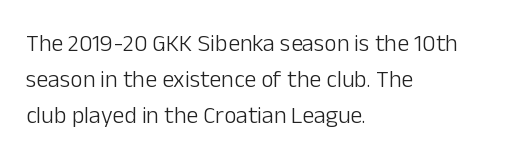
{"italic": "no", "bold": "no", "underline": "no", "align": "left", "line_spacing": "normal", "line_spacing_ratio": 1.5, "letter_spacing": "normal", "letter_spacing_em": 0.0, "glyph_px": 24}
